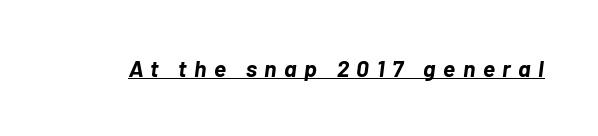
The whole block is typeset with a tilt. The rendered words wear a rule along their underside. Weight: bold. Compared with typical body copy, the letter spacing here is much looser.
